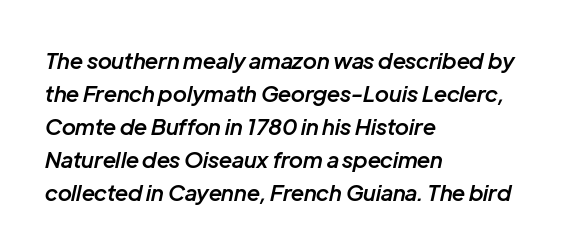
{"italic": "yes", "lean": "right", "slant_degrees": 12, "bold": "semi", "underline": "no", "align": "left", "line_spacing": "normal", "line_spacing_ratio": 1.5, "letter_spacing": "normal", "letter_spacing_em": 0.0, "glyph_px": 22}
